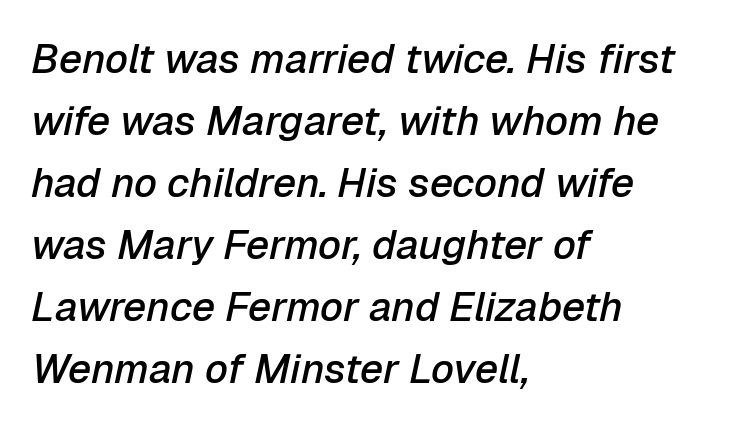
The image shows 41 px semibold type, italic (leaning right); set left-aligned, normal line spacing (1.51x), normal letter spacing, not underlined; low stroke contrast and a medium x-height.
